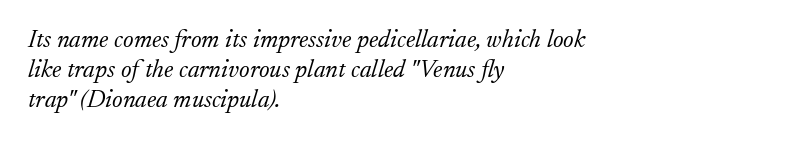
{"italic": "yes", "lean": "right", "slant_degrees": 17, "bold": "no", "underline": "no", "align": "left", "line_spacing_ratio": 1.2, "letter_spacing": "normal", "letter_spacing_em": 0.0, "glyph_px": 25}
